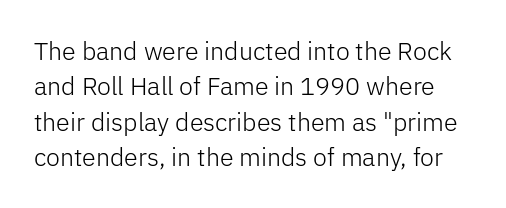
The line texture is even and compact thanks to regular tracking. Plain, unruled lines of type. The rendering uses a moderate line-height, typical for paragraphs. You can tell it's not italic because the verticals are truly vertical. The face looks like a standard text weight, possibly lighter.
